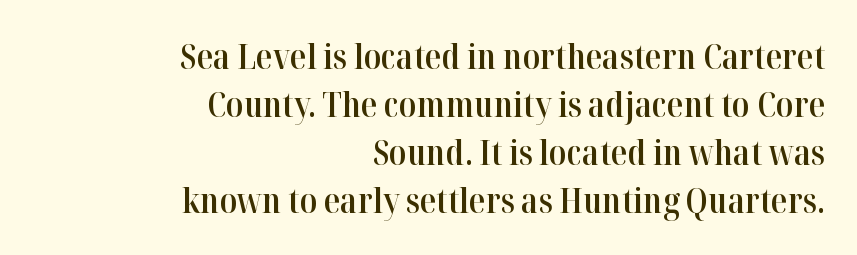
Q: Is the text bold? A: Semi-bold.
Q: Is the text italic (slanted)? A: No, it is upright.
Q: Is the typeface a serif or a sans-serif typeface? A: Serif.
Q: Is the text underlined? A: No.
Q: How is the paragraph aligned? A: Right-aligned.
Q: Is the spacing between letters normal or unusually wide? A: Normal.
Q: Is the spacing between lines tight, normal or loose? A: Normal.
Q: Width (condensed, normal, or wide)? A: Normal.
Q: Stroke contrast? A: High.
Q: x-height? A: Medium.
Q: Monospaced? A: No.
